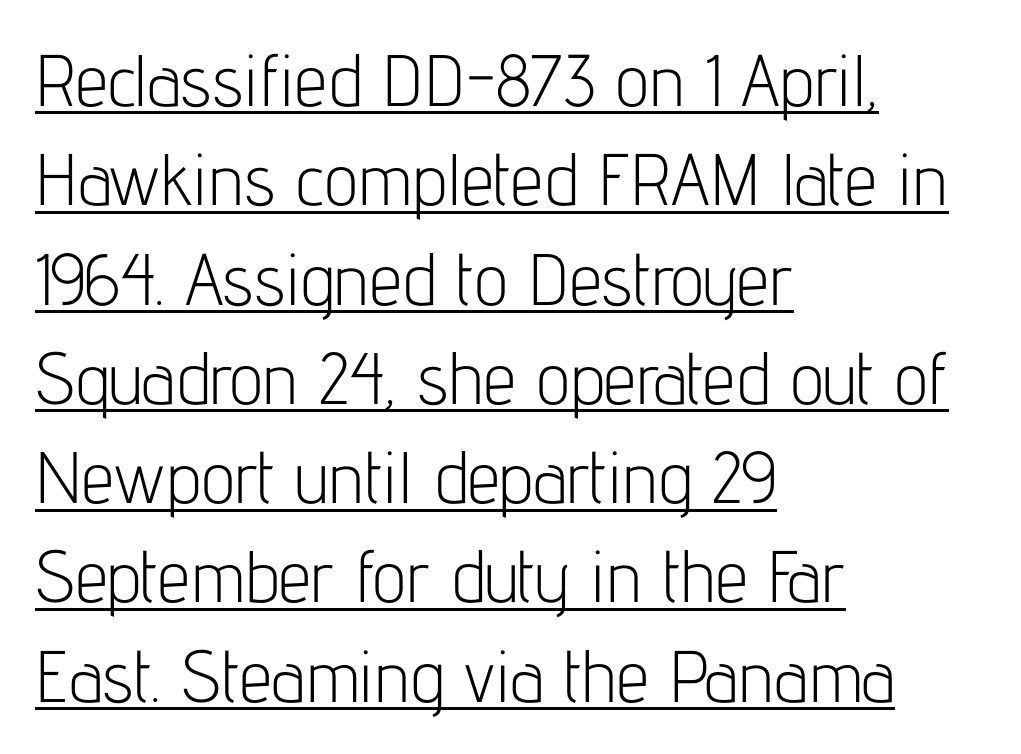
The image shows 73 px light, condensed sans-serif type, upright; set left-aligned, normal line spacing (1.36x), normal letter spacing, underlined; low stroke contrast and a medium x-height.
